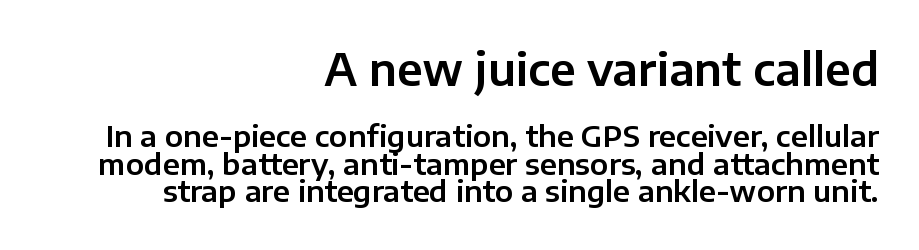
Q: Is the text italic (slanted)? A: No, it is upright.
Q: Is the typeface a serif or a sans-serif typeface? A: Sans-serif.
Q: Is the text underlined? A: No.
Q: How is the paragraph aligned? A: Right-aligned.
Q: Is the spacing between letters normal or unusually wide? A: Normal.
Q: Is the spacing between lines tight, normal or loose? A: Tight.
Q: Which block of text is set in a larger size, the first (top) or the second (bottom)? A: The first (top) one.
Q: Width (condensed, normal, or wide)? A: Normal.
Q: Stroke contrast? A: Low.
Q: x-height? A: Medium.
Q: Monospaced? A: No.
